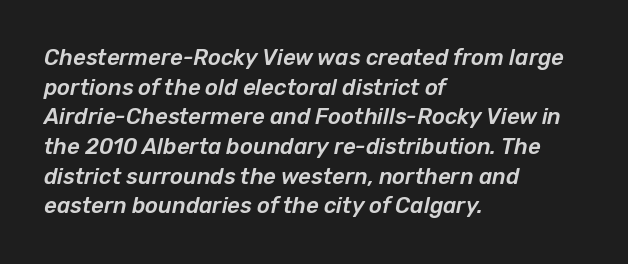
What's the leading like? Ordinary, nothing unusual. Short and long lines alike share a common starting point at left. Descenders hang freely into open space. Observe the ordinary spacing: letters are neighbours, not strangers. The text carries the slant typical of an italic or oblique font.
